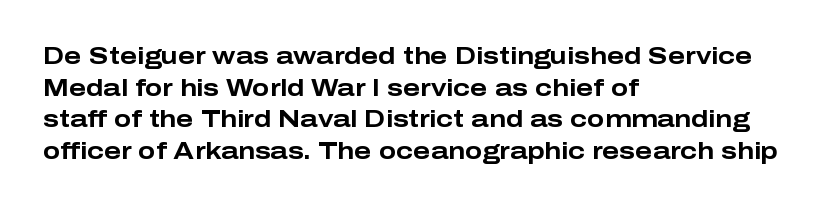
Q: Is the text bold? A: Yes.
Q: Is the text italic (slanted)? A: No, it is upright.
Q: Is the text underlined? A: No.
Q: How is the paragraph aligned? A: Left-aligned.
Q: Is the spacing between letters normal or unusually wide? A: Normal.
Q: Is the spacing between lines tight, normal or loose? A: Normal.
